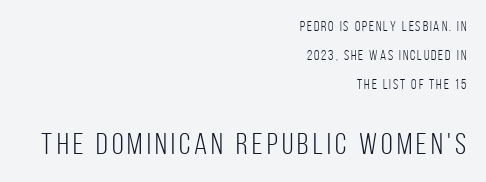
The image shows 30 px light, condensed sans-serif type, upright; set right-aligned, loose line spacing (2.06x), not underlined; the second (bottom) block is 2.14x larger; low stroke contrast and a large x-height.
